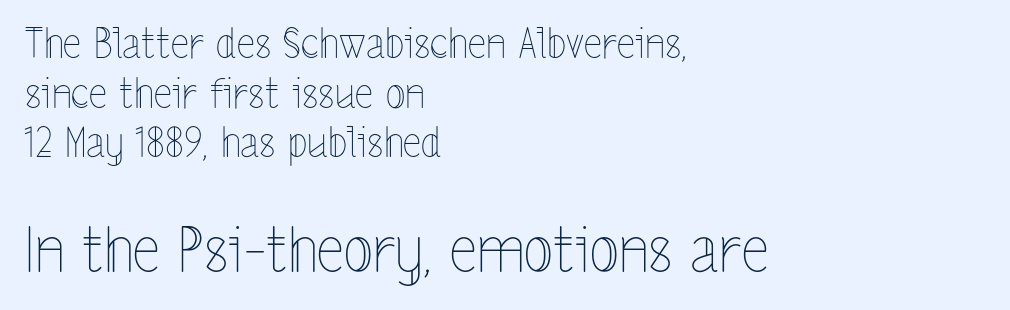
Q: Is the text bold? A: No.
Q: Is the text italic (slanted)? A: No, it is upright.
Q: Is the text underlined? A: No.
Q: How is the paragraph aligned? A: Left-aligned.
Q: Is the spacing between letters normal or unusually wide? A: Normal.
Q: Which block of text is set in a larger size, the first (top) or the second (bottom)? A: The second (bottom) one.
Q: Width (condensed, normal, or wide)? A: Condensed.
Q: x-height? A: Medium.
Q: Monospaced? A: No.
